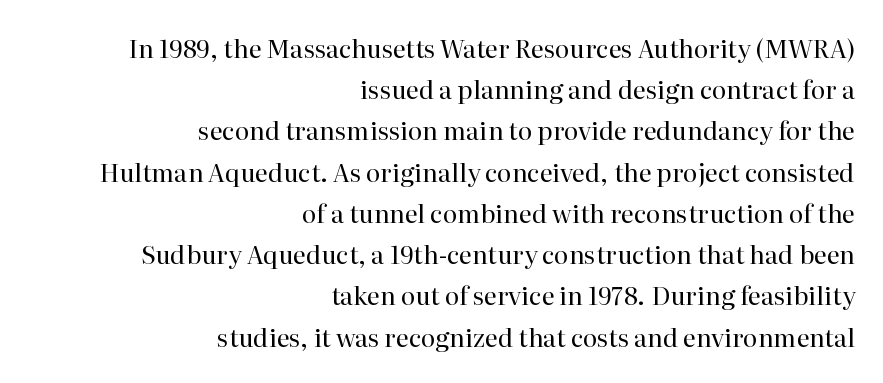
{"italic": "no", "bold": "no", "underline": "no", "align": "right", "line_spacing": "normal", "line_spacing_ratio": 1.65, "letter_spacing": "normal", "letter_spacing_em": 0.0, "glyph_px": 25}
